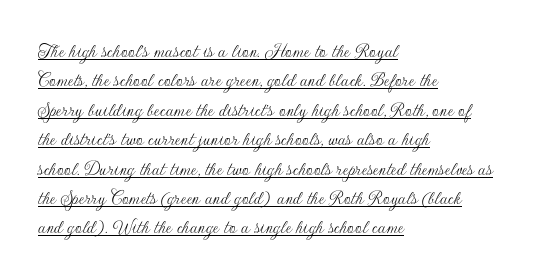
Q: Is the text bold? A: No.
Q: Is the text italic (slanted)? A: Yes.
Q: Is the text underlined? A: Yes.
Q: How is the paragraph aligned? A: Left-aligned.
Q: Is the spacing between letters normal or unusually wide? A: Normal.
Q: Is the spacing between lines tight, normal or loose? A: Normal.
